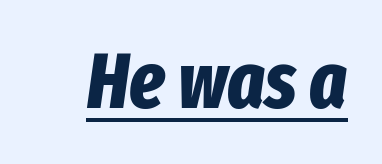
Q: Is the text bold? A: Yes.
Q: Is the text italic (slanted)? A: Yes, it leans right by about 8 degrees.
Q: Is the text underlined? A: Yes.
Q: Is the spacing between letters normal or unusually wide? A: Normal.
Q: Width (condensed, normal, or wide)? A: Condensed.
Q: Stroke contrast? A: Low.
Q: x-height? A: Medium.
Q: Monospaced? A: No.
